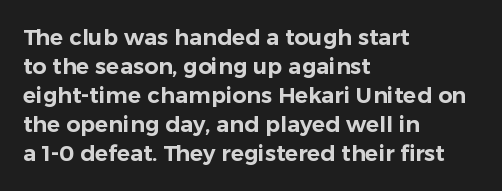
It's the straight-up-and-down kind of type. The horizontal fit of the characters is conventional and even. These lines are set flush left with a ragged right edge. Glance below the letters and you will spot only blank space.
